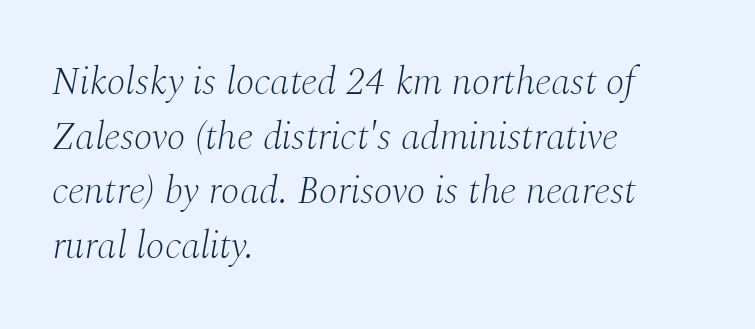
The image shows 39 px light serif type, italic (leaning right); set left-aligned, normal line spacing (1.4x), normal letter spacing, not underlined; medium stroke contrast and a medium x-height.
